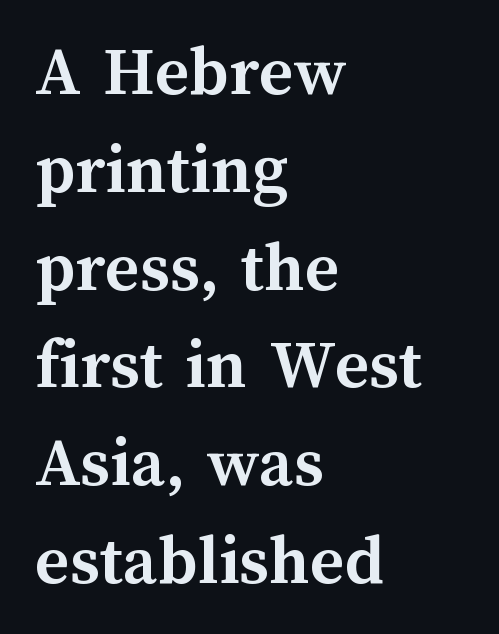
Its strokes are broad and dark, the hallmark of bold type. Letters rest on an invisible, unmarked baseline. Is the block centered? No — it sits flush against the left margin. You could call the tracking neutral — neither tight nor loose. If you measured baseline to baseline, you'd find a middling distance. No italicization has been applied; the sample stays upright.
